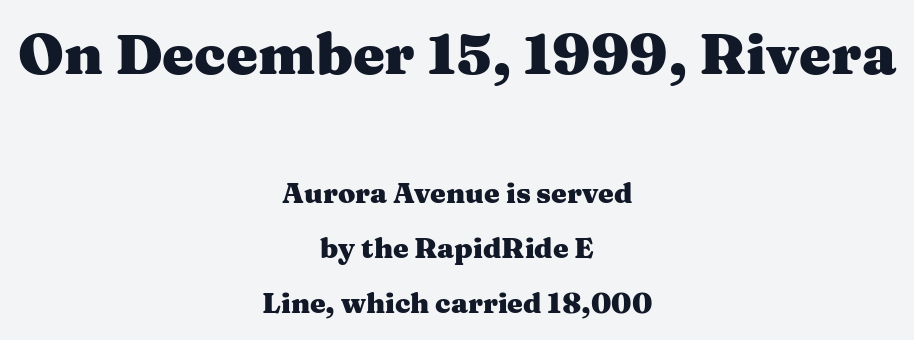
Q: Is the text bold? A: Yes.
Q: Is the text italic (slanted)? A: No, it is upright.
Q: Is the typeface a serif or a sans-serif typeface? A: Serif.
Q: Is the text underlined? A: No.
Q: How is the paragraph aligned? A: Centered.
Q: Is the spacing between letters normal or unusually wide? A: Normal.
Q: Is the spacing between lines tight, normal or loose? A: Loose.
Q: Which block of text is set in a larger size, the first (top) or the second (bottom)? A: The first (top) one.
Q: Width (condensed, normal, or wide)? A: Wide.
Q: Stroke contrast? A: Medium.
Q: x-height? A: Medium.
Q: Monospaced? A: No.
